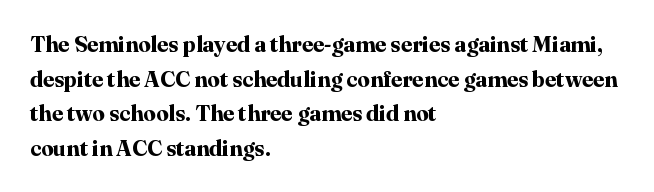
{"italic": "no", "bold": "yes", "underline": "no", "align": "left", "line_spacing": "normal", "line_spacing_ratio": 1.57, "letter_spacing": "normal", "letter_spacing_em": 0.0, "glyph_px": 22}
